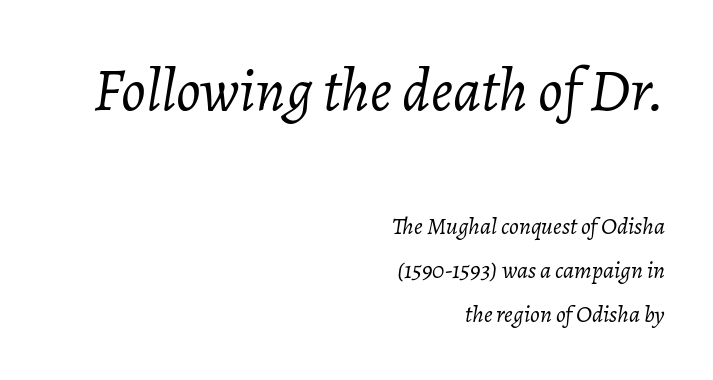
The image shows 61 px light type, italic (leaning right); set right-aligned, line spacing 1.84x, normal letter spacing, not underlined; the first (top) block is 2.54x larger; low stroke contrast and a medium x-height.
